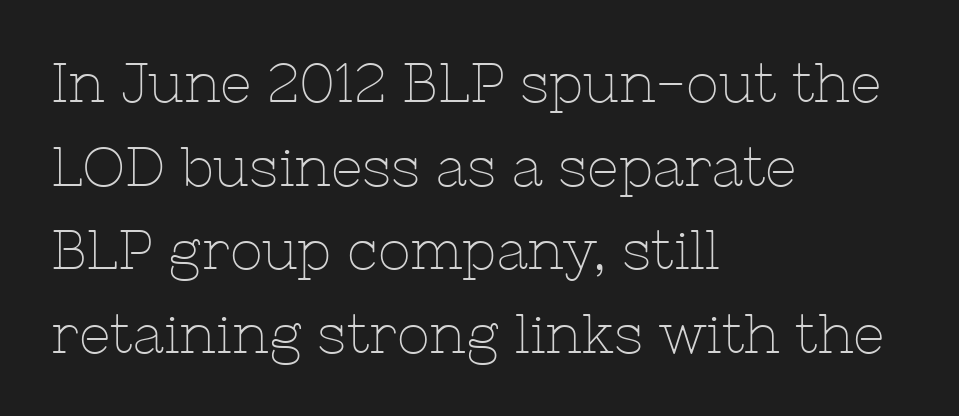
Q: Is the text bold? A: No.
Q: Is the text italic (slanted)? A: No, it is upright.
Q: Is the typeface a serif or a sans-serif typeface? A: Serif.
Q: Is the text underlined? A: No.
Q: How is the paragraph aligned? A: Left-aligned.
Q: Is the spacing between letters normal or unusually wide? A: Normal.
Q: Is the spacing between lines tight, normal or loose? A: Normal.
Q: Width (condensed, normal, or wide)? A: Normal.
Q: Stroke contrast? A: Low.
Q: x-height? A: Medium.
Q: Monospaced? A: No.
